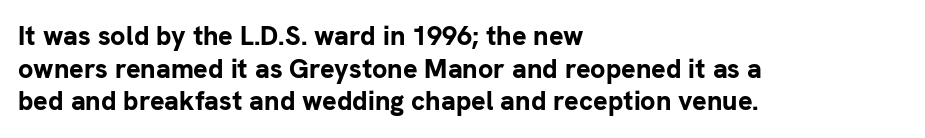
The glyphs are unaccompanied by any horizontal stroke below them. The passage shown is emphatically bold. The lettering holds an erect, upright posture throughout. Here the glyphs are tracked normally, forming tight word shapes.
